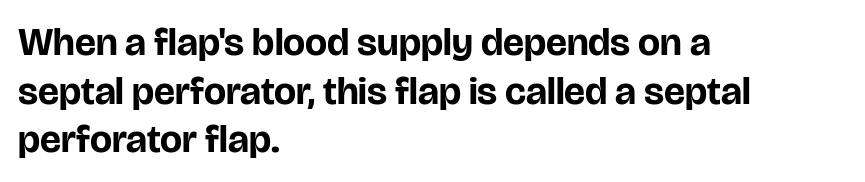
Q: Is the text bold? A: Yes.
Q: Is the text italic (slanted)? A: No, it is upright.
Q: Is the typeface a serif or a sans-serif typeface? A: Sans-serif.
Q: Is the text underlined? A: No.
Q: How is the paragraph aligned? A: Left-aligned.
Q: Is the spacing between letters normal or unusually wide? A: Normal.
Q: Is the spacing between lines tight, normal or loose? A: Normal.
Q: Width (condensed, normal, or wide)? A: Normal.
Q: Stroke contrast? A: Low.
Q: x-height? A: Large.
Q: Monospaced? A: No.
